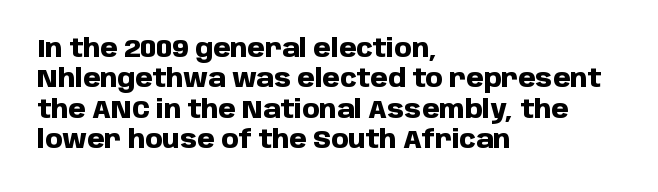
Each line starts at the same left margin while the right side varies. Words appear dense and cohesive because spacing is normal. What weight is shown? A full bold with thick strokes. Nope, not italic — everything's standing straight.
